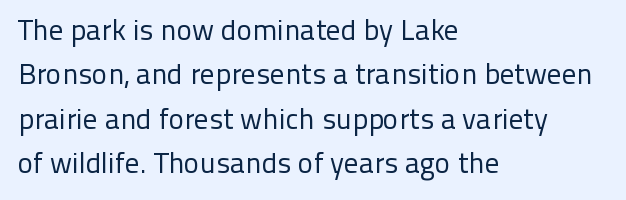
The image shows 29 px regular-weight sans-serif type, upright; set left-aligned, normal line spacing (1.53x), normal letter spacing, not underlined; low stroke contrast and a medium x-height.
